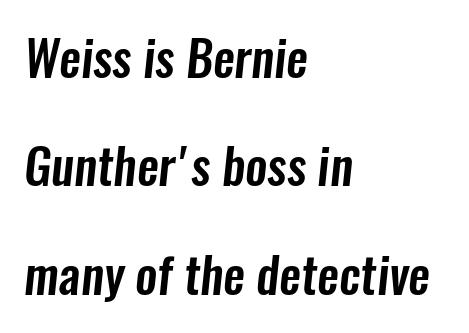
Q: Is the typeface a serif or a sans-serif typeface? A: Sans-serif.
Q: Is the text underlined? A: No.
Q: How is the paragraph aligned? A: Left-aligned.
Q: Is the spacing between letters normal or unusually wide? A: Normal.
Q: Is the spacing between lines tight, normal or loose? A: Loose.
Q: Width (condensed, normal, or wide)? A: Condensed.
Q: Stroke contrast? A: Low.
Q: x-height? A: Medium.
Q: Monospaced? A: No.
